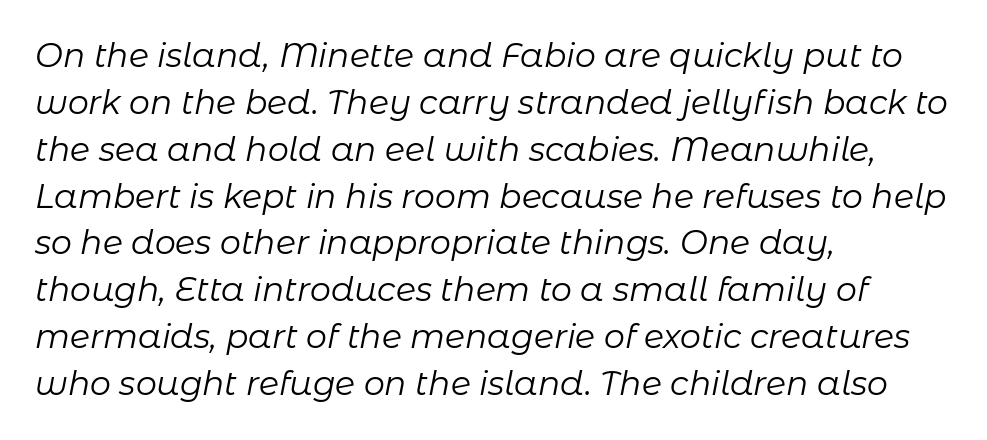
Summary of weight: not heavy and not bold. A clean baseline with only descenders dipping below it. A typesetter would call this leading conventional body-copy spacing. Compared with typical body copy, the letter spacing here is the same. Every character sits at an angle, as italics do. The letters advance in unequal steps, a hallmark of proportional type.
